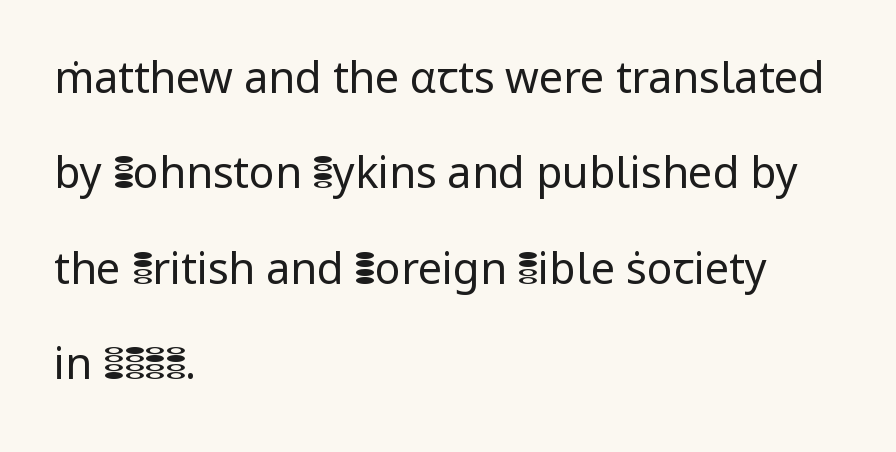
Q: Is the text bold? A: No.
Q: Is the text italic (slanted)? A: No, it is upright.
Q: Is the typeface a serif or a sans-serif typeface? A: Sans-serif.
Q: Is the text underlined? A: No.
Q: How is the paragraph aligned? A: Left-aligned.
Q: Is the spacing between letters normal or unusually wide? A: Normal.
Q: Is the spacing between lines tight, normal or loose? A: Loose.
Q: Width (condensed, normal, or wide)? A: Normal.
Q: Stroke contrast? A: Low.
Q: x-height? A: Medium.
Q: Monospaced? A: No.
